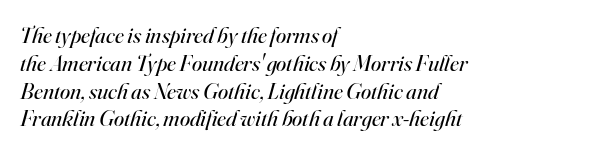
{"italic": "yes", "lean": "right", "slant_degrees": 16, "bold": "no", "underline": "no", "align": "left", "line_spacing_ratio": 1.21, "letter_spacing": "normal", "letter_spacing_em": 0.0, "glyph_px": 23}
